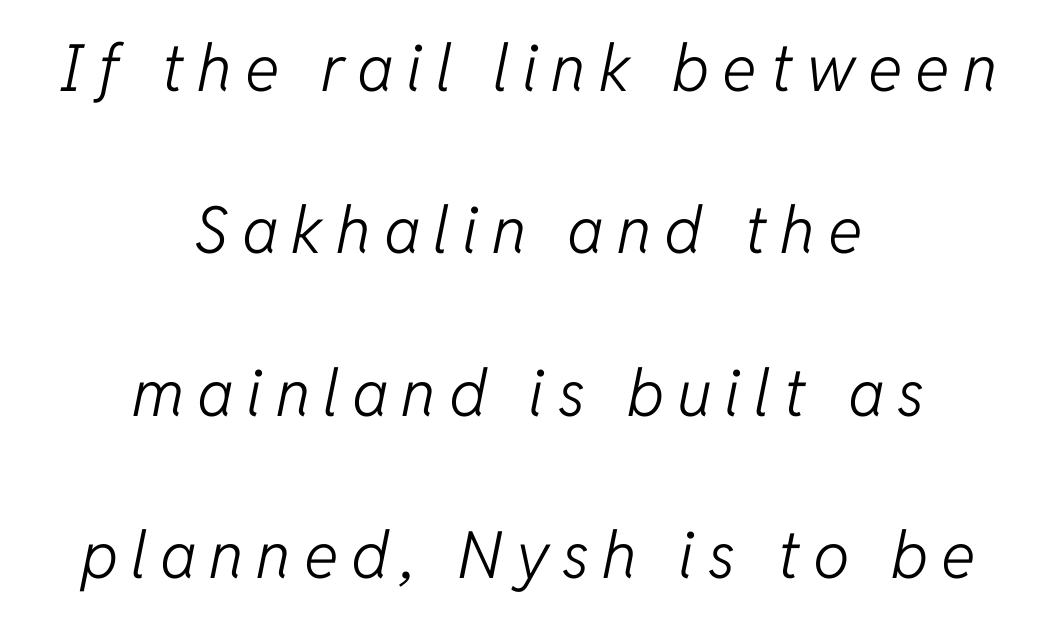
The image shows 65 px light type, italic (leaning right); set centered, loose line spacing (2.5x), unusually wide letter spacing (+0.2 em), not underlined; low stroke contrast and a medium x-height.
